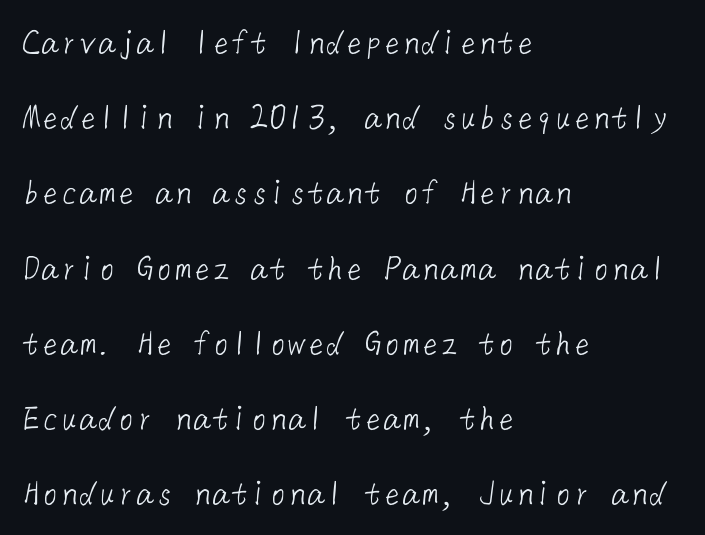
{"serif": "no", "bold": "no", "weight": "light", "width": "normal", "stroke_contrast": "low", "x_height": "medium", "underline": "no", "align": "left", "line_spacing": "loose", "line_spacing_ratio": 1.98, "letter_spacing": "normal", "letter_spacing_em": 0.0, "glyph_px": 38}
